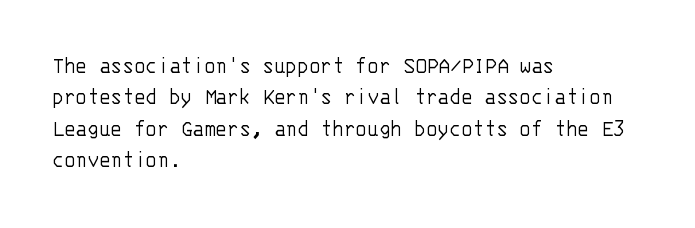
{"italic": "no", "bold": "no", "underline": "no", "align": "left", "line_spacing": "normal", "line_spacing_ratio": 1.31, "letter_spacing": "normal", "letter_spacing_em": 0.0, "glyph_px": 24}
